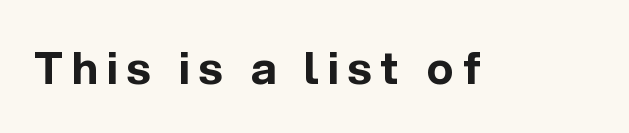
Q: Is the text bold? A: Yes.
Q: Is the text italic (slanted)? A: No, it is upright.
Q: Is the typeface a serif or a sans-serif typeface? A: Sans-serif.
Q: Is the text underlined? A: No.
Q: Is the spacing between letters normal or unusually wide? A: Unusually wide.
Q: Width (condensed, normal, or wide)? A: Normal.
Q: x-height? A: Medium.
Q: Monospaced? A: No.
